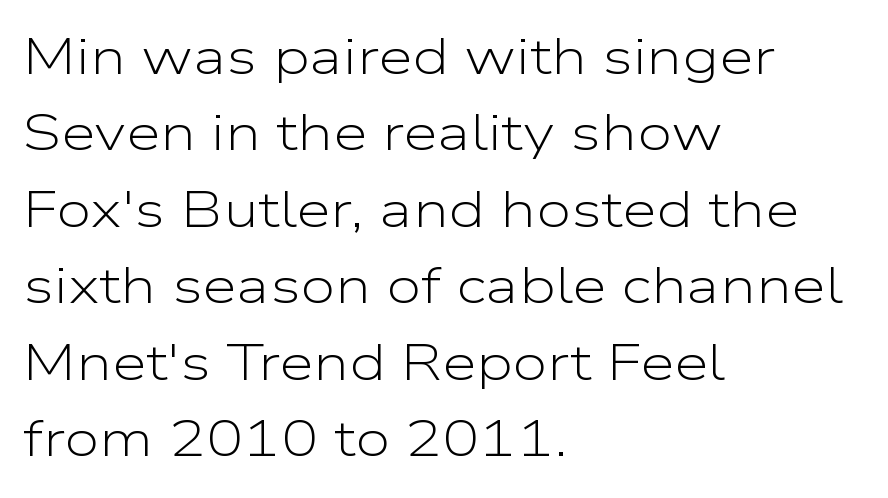
This sample uses plain, unmodified letter spacing. The rendering uses a moderate line-height, typical for paragraphs. Regarding serifs, this sample does without them. Where is the straight margin? On the left. Spacing verdict: proportional, widths tailored to each character.
